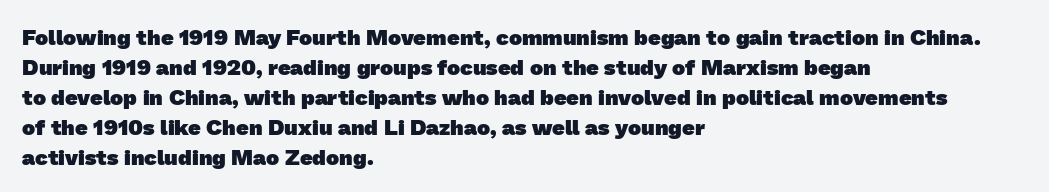
{"bold": "yes", "underline": "no", "align": "left", "line_spacing": "normal", "line_spacing_ratio": 1.36, "letter_spacing": "normal", "letter_spacing_em": 0.0, "glyph_px": 22}
